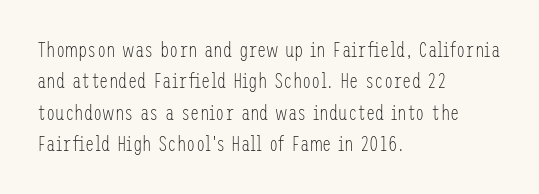
Each row of text sits above clean, open space. Italic? Not at all — the glyphs are vertical. Typeset ragged right — the left edge is the straight one. Each word holds together tightly as a unit, with standard inter-letter gaps. Interline gaps are of average width in this sample.
